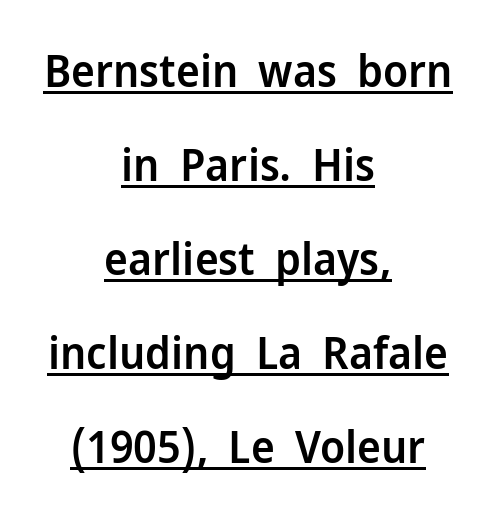
Q: Is the text bold? A: Semi-bold.
Q: Is the text italic (slanted)? A: No, it is upright.
Q: Is the typeface a serif or a sans-serif typeface? A: Sans-serif.
Q: Is the text underlined? A: Yes.
Q: How is the paragraph aligned? A: Centered.
Q: Is the spacing between letters normal or unusually wide? A: Normal.
Q: Is the spacing between lines tight, normal or loose? A: Loose.
Q: Width (condensed, normal, or wide)? A: Normal.
Q: Stroke contrast? A: Low.
Q: x-height? A: Medium.
Q: Monospaced? A: No.
